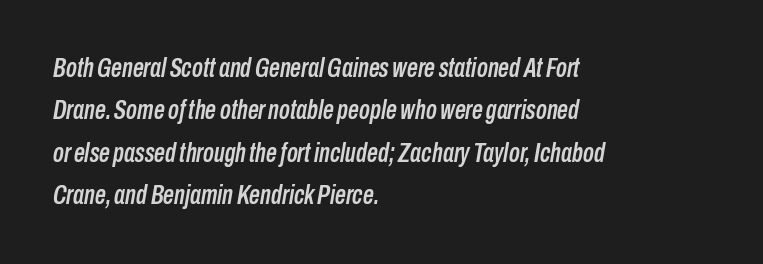
The image shows 27 px text type, italic (leaning right); set left-aligned, normal line spacing (1.57x), normal letter spacing, not underlined.
